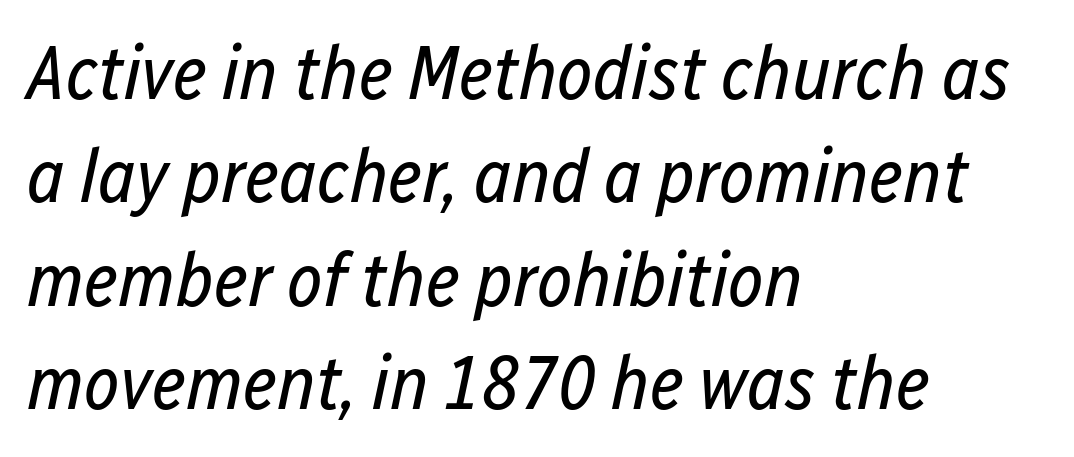
Q: Is the text bold? A: No.
Q: Is the text italic (slanted)? A: Yes, it leans right by about 12 degrees.
Q: Is the text underlined? A: No.
Q: How is the paragraph aligned? A: Left-aligned.
Q: Is the spacing between letters normal or unusually wide? A: Normal.
Q: Is the spacing between lines tight, normal or loose? A: Normal.
Q: Width (condensed, normal, or wide)? A: Condensed.
Q: Stroke contrast? A: Low.
Q: x-height? A: Medium.
Q: Monospaced? A: No.
